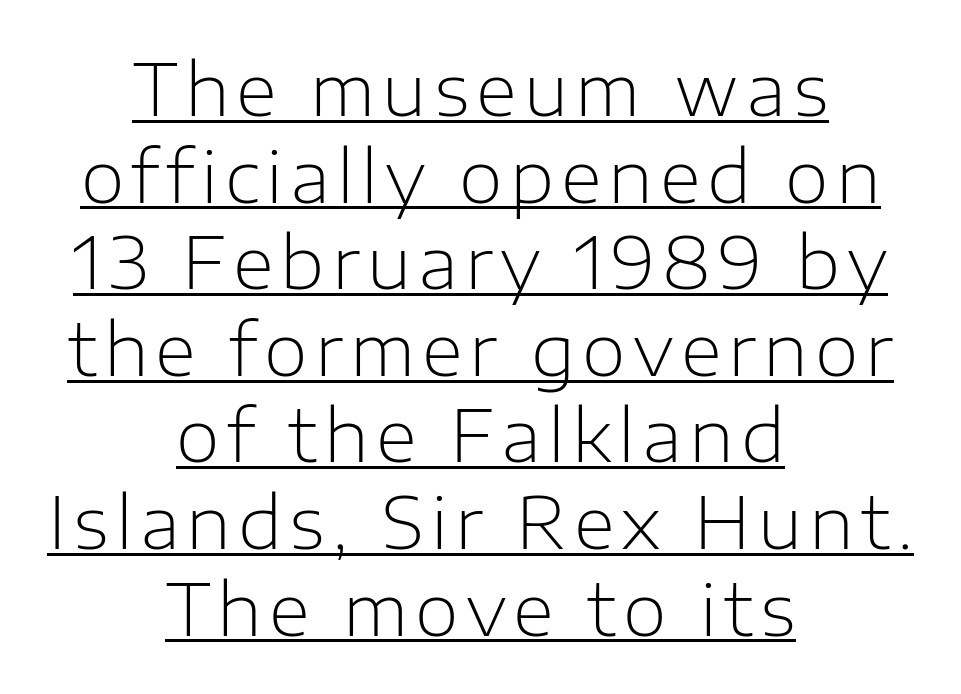
The image shows 71 px light sans-serif type, upright; set centered, line spacing 1.22x, underlined; low stroke contrast and a medium x-height.
